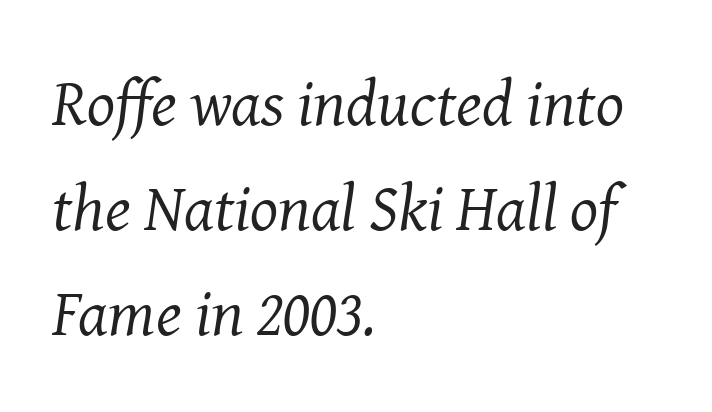
A typesetter would call this zero additional tracking. Descenders are the only things crossing below the line. Serif or sans? Serif — the stroke terminals have little feet. Think standard paragraph weight, or any step lighter than that. Alignment: flush left.
